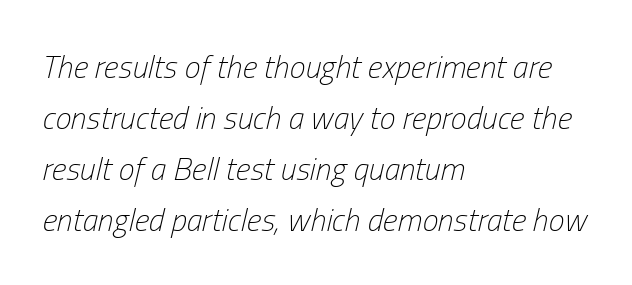
{"italic": "yes", "lean": "right", "slant_degrees": 13, "bold": "no", "weight": "light", "width": "condensed", "stroke_contrast": "low", "x_height": "medium", "monospaced": "no", "underline": "no", "align": "left", "line_spacing": "normal", "line_spacing_ratio": 1.59, "letter_spacing": "normal", "letter_spacing_em": 0.0, "glyph_px": 32}
